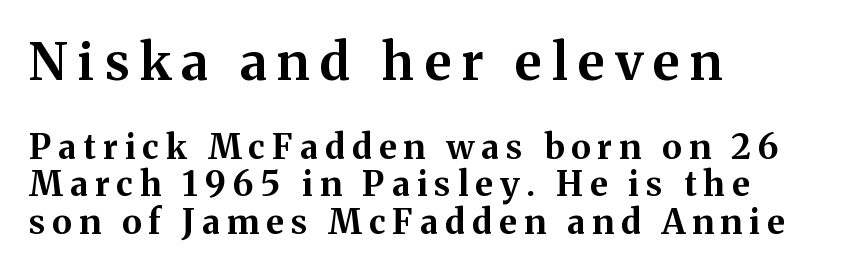
The upper block of text is set noticeably larger than the block beneath it. Words float on clear page, feet unadorned. You can tell from the footed stems that serif type was used. Compared with typical paragraphs, the rows here are closer together. Note the varied advance widths — an 'i' is clearly narrower than an 'm'. This is the regular roman posture of the typeface.
